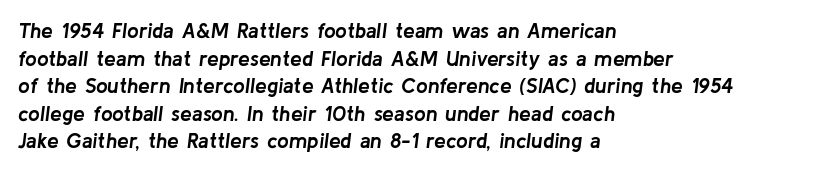
Q: Is the text bold? A: Yes.
Q: Is the text italic (slanted)? A: Yes, it leans right by about 8 degrees.
Q: Is the text underlined? A: No.
Q: How is the paragraph aligned? A: Left-aligned.
Q: Is the spacing between letters normal or unusually wide? A: Normal.
Q: Is the spacing between lines tight, normal or loose? A: Normal.
